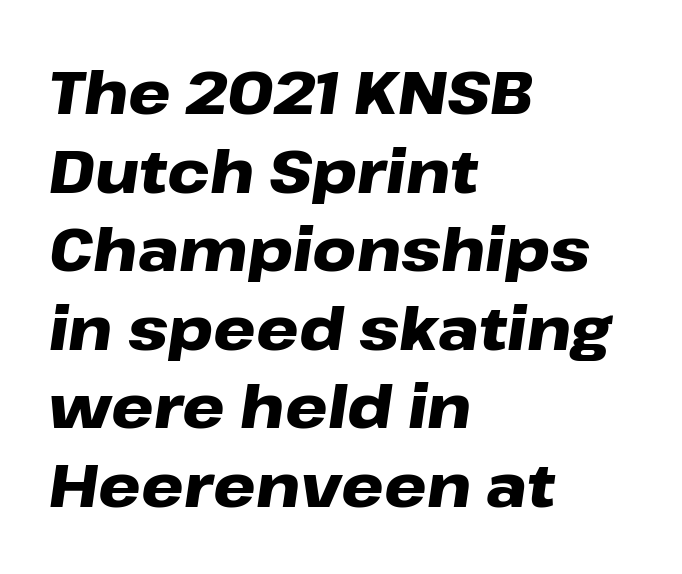
The image shows 60 px heavy, wide type, italic (leaning right); set left-aligned, normal line spacing (1.31x), normal letter spacing, not underlined; low stroke contrast and a medium x-height.
